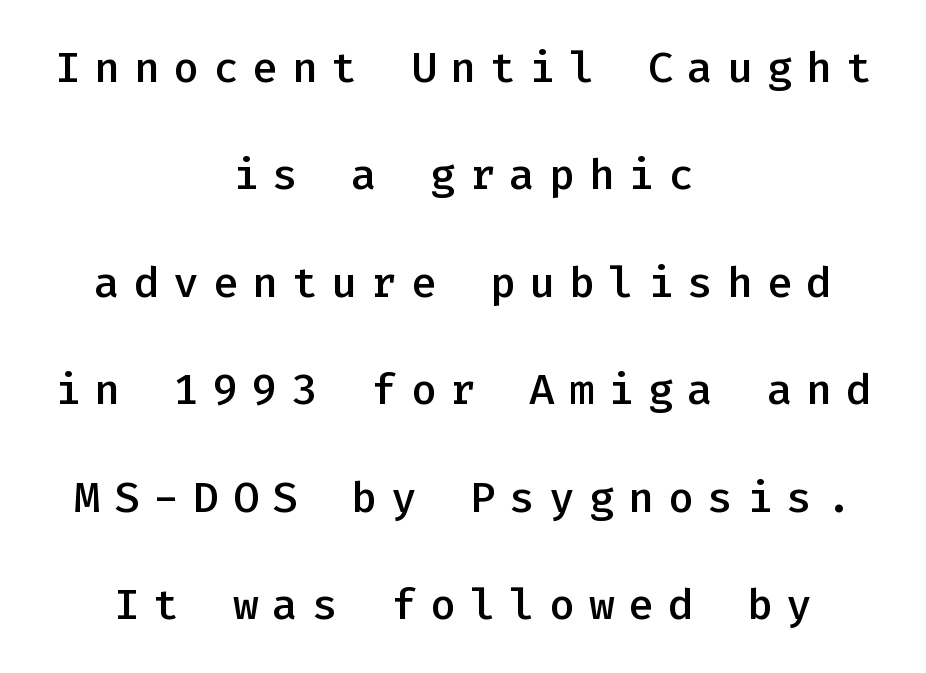
Ascenders rise straight up at ninety degrees. The gaps between neighbouring characters are conspicuously large. No feet cap the strokes, marking this as sans-serif type. These lines are rendered in a fixed-pitch font. The paragraph has two soft edges and a firm central axis. Honestly, there is no underline to notice here at all.
